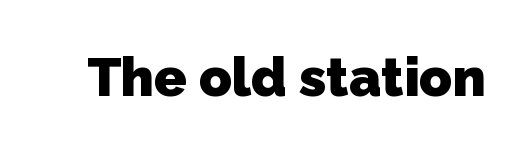
Q: Is the text bold? A: Yes.
Q: Is the typeface a serif or a sans-serif typeface? A: Sans-serif.
Q: Is the text underlined? A: No.
Q: Is the spacing between letters normal or unusually wide? A: Normal.
Q: Width (condensed, normal, or wide)? A: Normal.
Q: Stroke contrast? A: Low.
Q: x-height? A: Medium.
Q: Monospaced? A: No.
